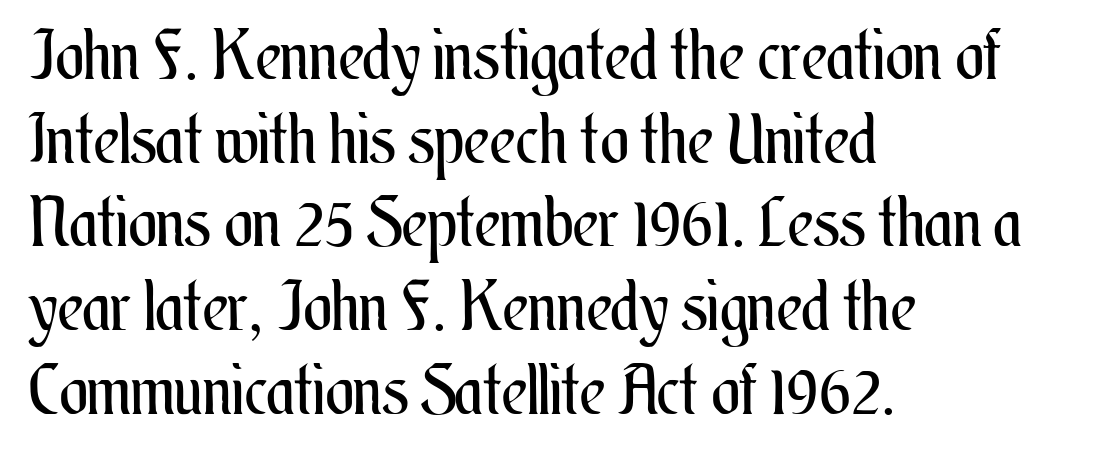
Each stroke keeps to a modest, everyday thickness or less. In CSS terms this would be text-align: left. Underlining? Definitely not there. The letters stand upright; this is a roman face. The letterforms sit shoulder to shoulder at normal distance.
